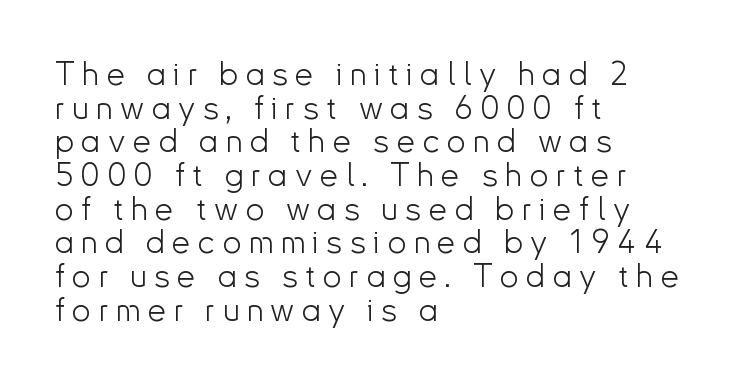
The image shows 33 px light sans-serif type, upright; set left-aligned, tight line spacing (1.02x), unusually wide letter spacing (+0.23 em), not underlined; low stroke contrast and a small x-height.
